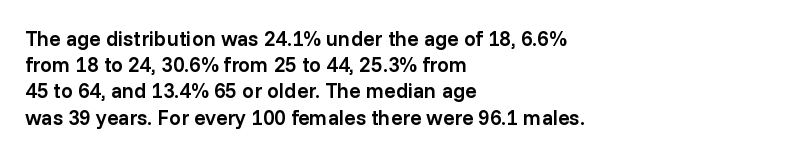
Just letters on the line, the space beneath them empty. Evenly set lines give the paragraph a standard silhouette. Compared with a centered layout, this one pins lines to the left instead. Letter spacing: default.
